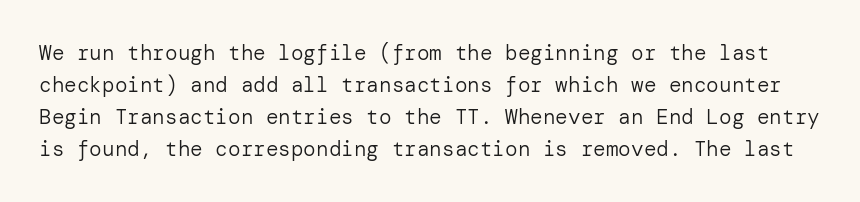
{"italic": "no", "bold": "no", "underline": "no", "line_spacing": "normal", "line_spacing_ratio": 1.52, "letter_spacing": "normal", "letter_spacing_em": 0.0, "glyph_px": 21}
